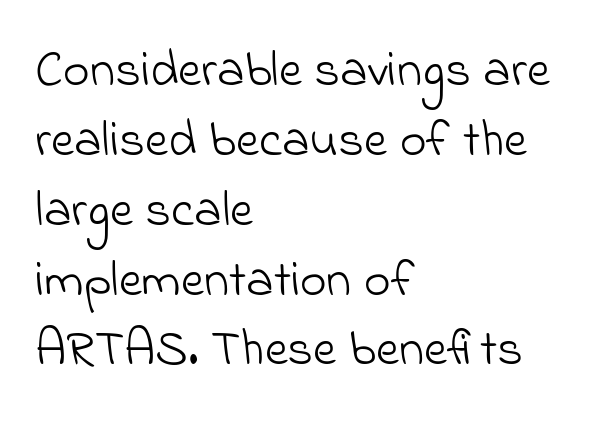
Q: Is the text bold? A: No.
Q: Is the typeface a serif or a sans-serif typeface? A: Sans-serif.
Q: Is the text underlined? A: No.
Q: How is the paragraph aligned? A: Left-aligned.
Q: Is the spacing between letters normal or unusually wide? A: Normal.
Q: Is the spacing between lines tight, normal or loose? A: Normal.
Q: Width (condensed, normal, or wide)? A: Normal.
Q: Stroke contrast? A: Low.
Q: x-height? A: Small.
Q: Monospaced? A: No.
